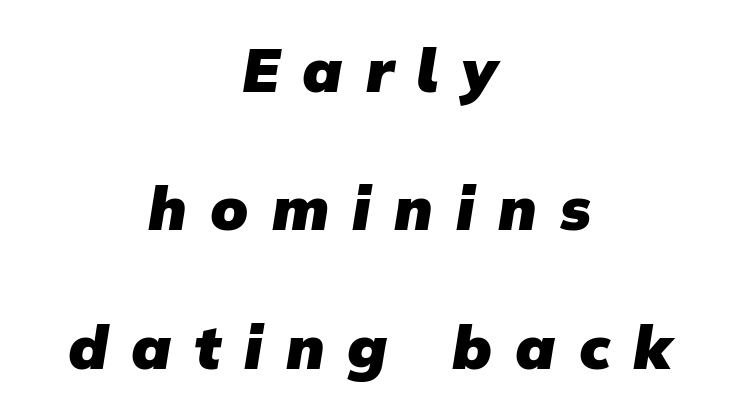
Typographically, this falls in the sans-serif category. A typesetter would call this heavily tracked-out type. Spacing verdict: proportional, widths tailored to each character. Does the weight exceed regular? Yes, all the way to bold.
